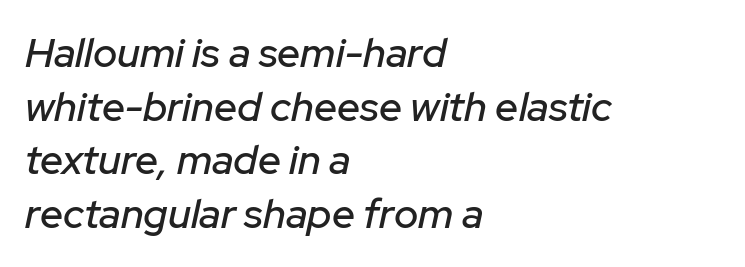
The passage shown is typed in a proportional face where columns would drift. Decoration check: the copy has no underline. A typesetter would call this leading conventional body-copy spacing. The specimen reads as italic at a glance. This sample is left-justified, so line endings fall wherever the words run out.
